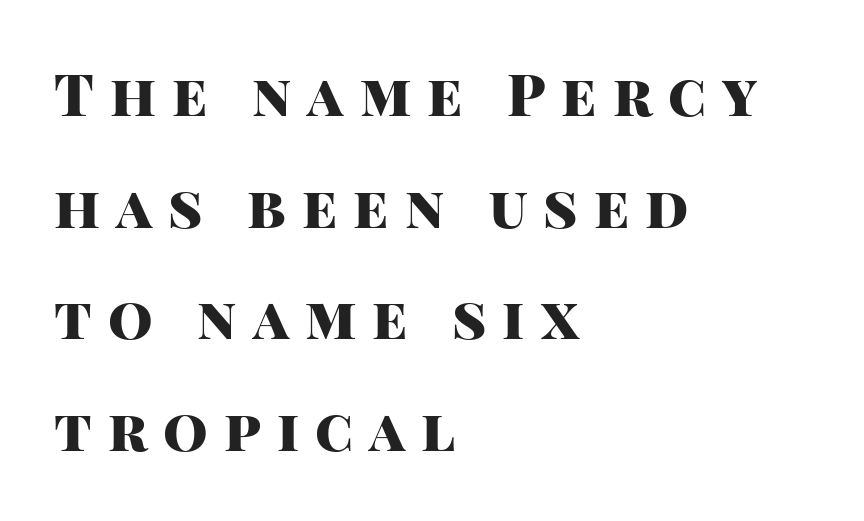
{"serif": "no", "italic": "no", "bold": "yes", "weight": "heavy", "width": "normal", "stroke_contrast": "high", "x_height": "large", "monospaced": "no", "underline": "no", "align": "left", "line_spacing": "loose", "line_spacing_ratio": 1.96, "letter_spacing": "wide", "letter_spacing_em": 0.28, "glyph_px": 57}
